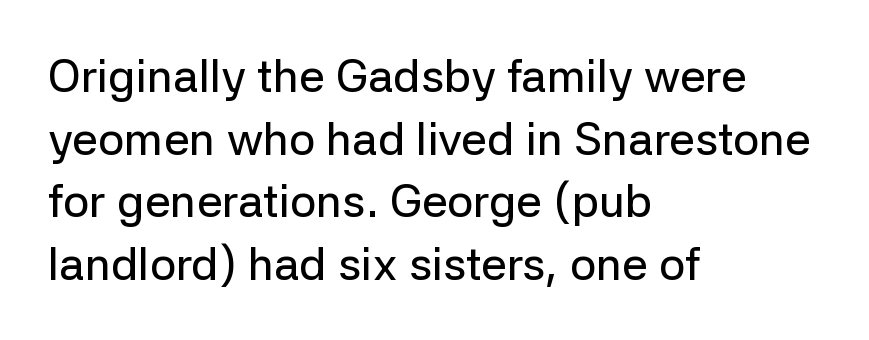
{"serif": "no", "italic": "no", "width": "normal", "stroke_contrast": "low", "x_height": "medium", "monospaced": "no", "underline": "no", "align": "left", "line_spacing": "normal", "line_spacing_ratio": 1.36, "letter_spacing": "normal", "letter_spacing_em": 0.0, "glyph_px": 46}
